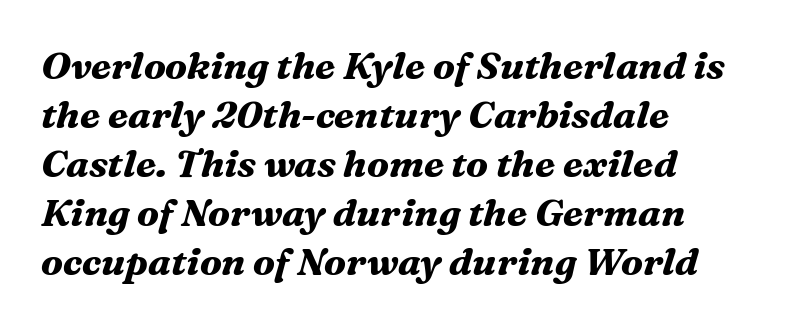
Q: Is the text bold? A: Yes.
Q: Is the text italic (slanted)? A: Yes, it leans right by about 16 degrees.
Q: Is the typeface a serif or a sans-serif typeface? A: Serif.
Q: Is the text underlined? A: No.
Q: How is the paragraph aligned? A: Left-aligned.
Q: Is the spacing between letters normal or unusually wide? A: Normal.
Q: Is the spacing between lines tight, normal or loose? A: Normal.
Q: Width (condensed, normal, or wide)? A: Normal.
Q: Stroke contrast? A: Medium.
Q: x-height? A: Medium.
Q: Monospaced? A: No.
